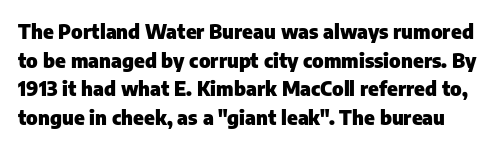
Q: Is the text bold? A: Yes.
Q: Is the text italic (slanted)? A: No, it is upright.
Q: Is the text underlined? A: No.
Q: Is the spacing between letters normal or unusually wide? A: Normal.
Q: Is the spacing between lines tight, normal or loose? A: Normal.
